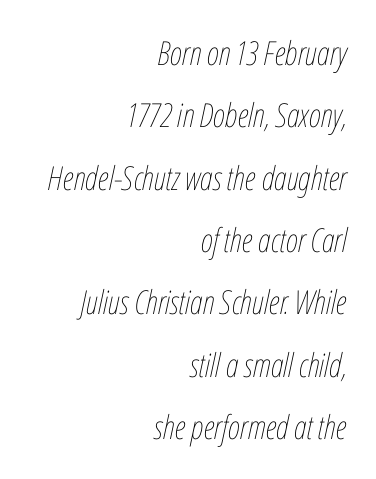
The image shows 33 px thin, condensed type, italic (leaning right); set right-aligned, line spacing 1.89x, normal letter spacing, not underlined; low stroke contrast and a medium x-height.
